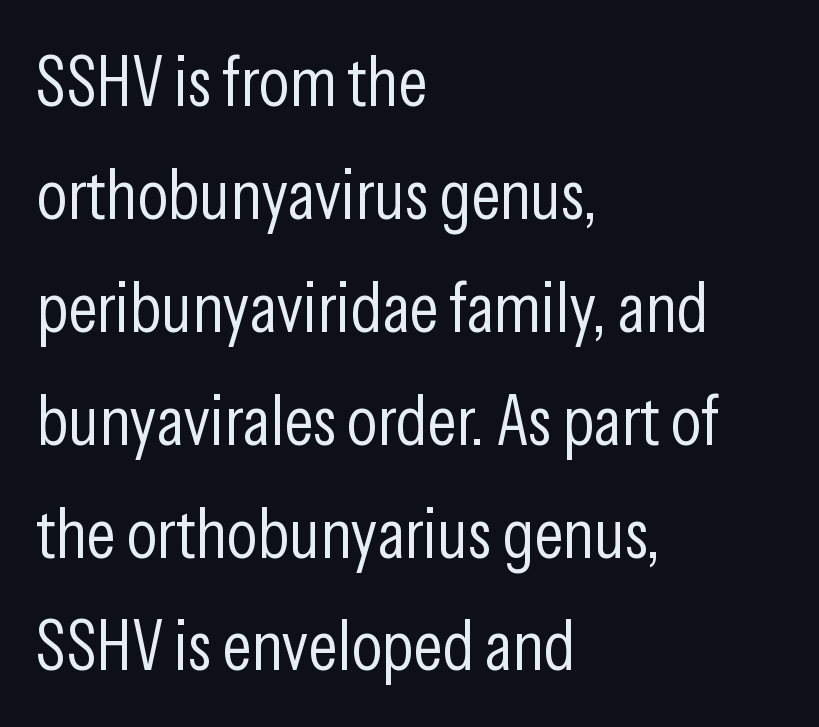
Q: Is the text bold? A: No.
Q: Is the text italic (slanted)? A: No, it is upright.
Q: Is the typeface a serif or a sans-serif typeface? A: Sans-serif.
Q: Is the text underlined? A: No.
Q: How is the paragraph aligned? A: Left-aligned.
Q: Is the spacing between letters normal or unusually wide? A: Normal.
Q: Is the spacing between lines tight, normal or loose? A: Normal.
Q: Width (condensed, normal, or wide)? A: Condensed.
Q: Stroke contrast? A: Low.
Q: x-height? A: Medium.
Q: Monospaced? A: No.
